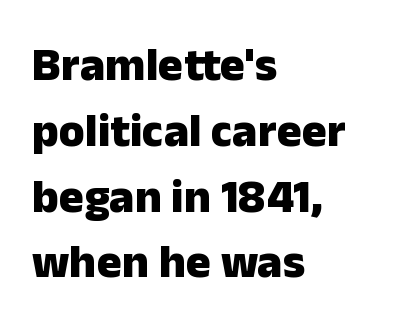
{"serif": "no", "italic": "no", "bold": "yes", "weight": "heavy", "width": "normal", "stroke_contrast": "low", "x_height": "medium", "monospaced": "no", "underline": "no", "align": "left", "line_spacing": "normal", "line_spacing_ratio": 1.4, "letter_spacing": "normal", "letter_spacing_em": 0.0, "glyph_px": 47}
